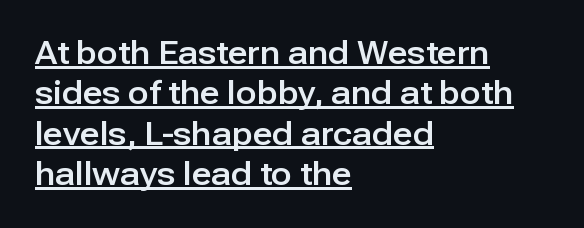
The image shows 31 px sans-serif type, upright; set left-aligned, normal line spacing (1.3x), normal letter spacing, underlined; low stroke contrast and a medium x-height.
